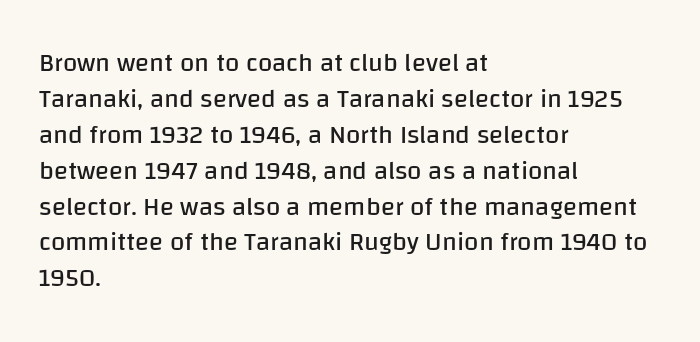
The image shows 26 px text type, upright; set left-aligned, normal line spacing (1.38x), normal letter spacing, not underlined.
